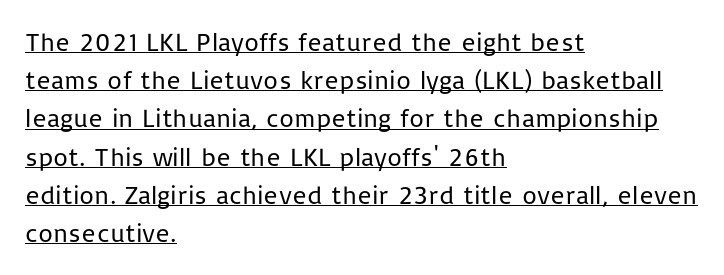
{"italic": "no", "bold": "no", "underline": "yes", "align": "left", "line_spacing": "normal", "line_spacing_ratio": 1.47, "letter_spacing": "normal", "letter_spacing_em": 0.0, "glyph_px": 26}
